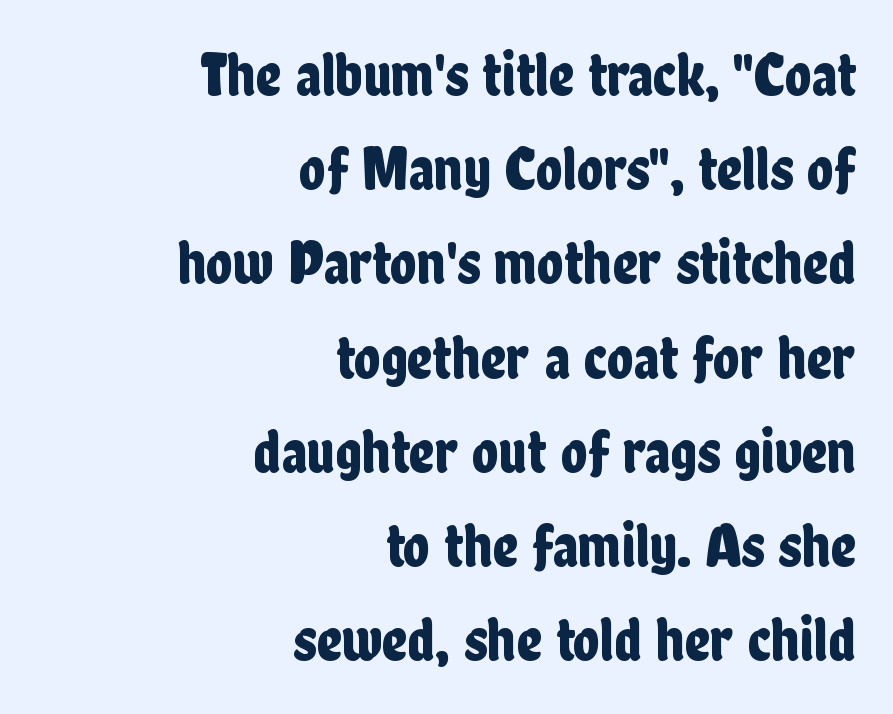
Q: Is the text italic (slanted)? A: No, it is upright.
Q: Is the typeface a serif or a sans-serif typeface? A: Sans-serif.
Q: Is the text underlined? A: No.
Q: How is the paragraph aligned? A: Right-aligned.
Q: Is the spacing between letters normal or unusually wide? A: Normal.
Q: Is the spacing between lines tight, normal or loose? A: Normal.
Q: Width (condensed, normal, or wide)? A: Condensed.
Q: Stroke contrast? A: Low.
Q: x-height? A: Medium.
Q: Monospaced? A: No.
